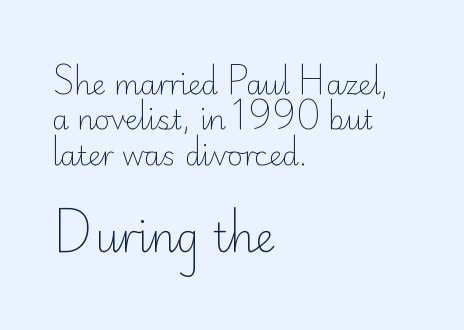
Bigger letters appear in the bottom chunk; the top chunk is reduced. The space between consecutive lines is moderate. Proportional: the letters do not fall into vertical columns. The lines are quadded left. Weight: not bold — regular or lighter.
